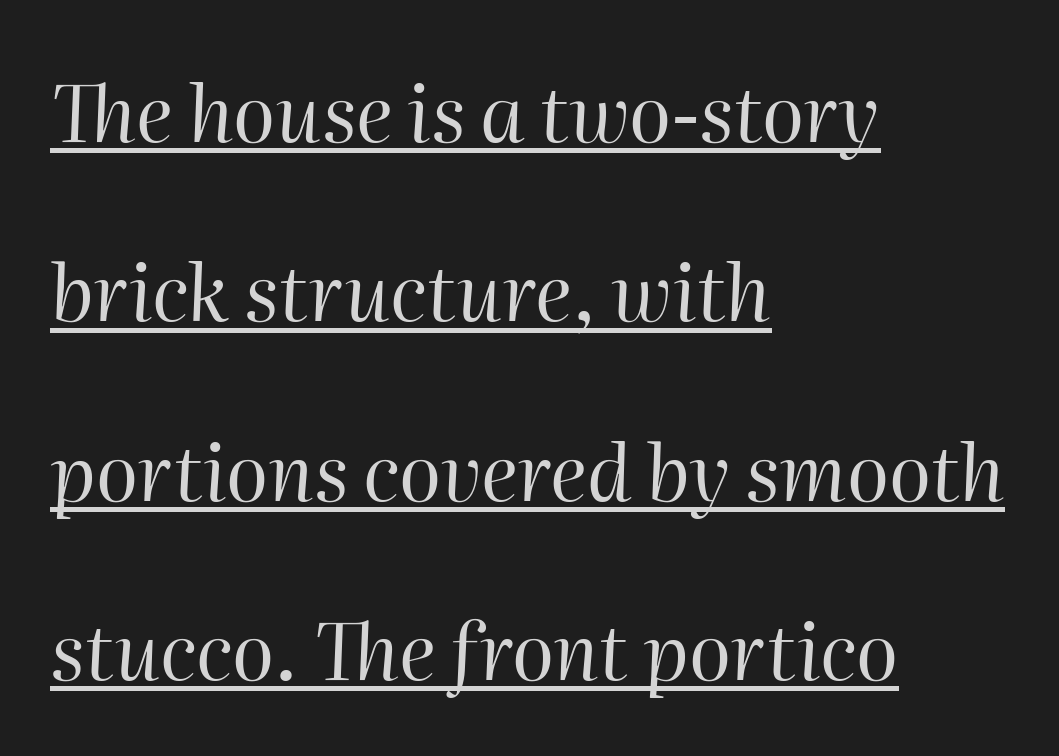
The image shows 78 px regular-weight type, italic (leaning right); set left-aligned, loose line spacing (2.3x), normal letter spacing, underlined; high stroke contrast and a medium x-height.
